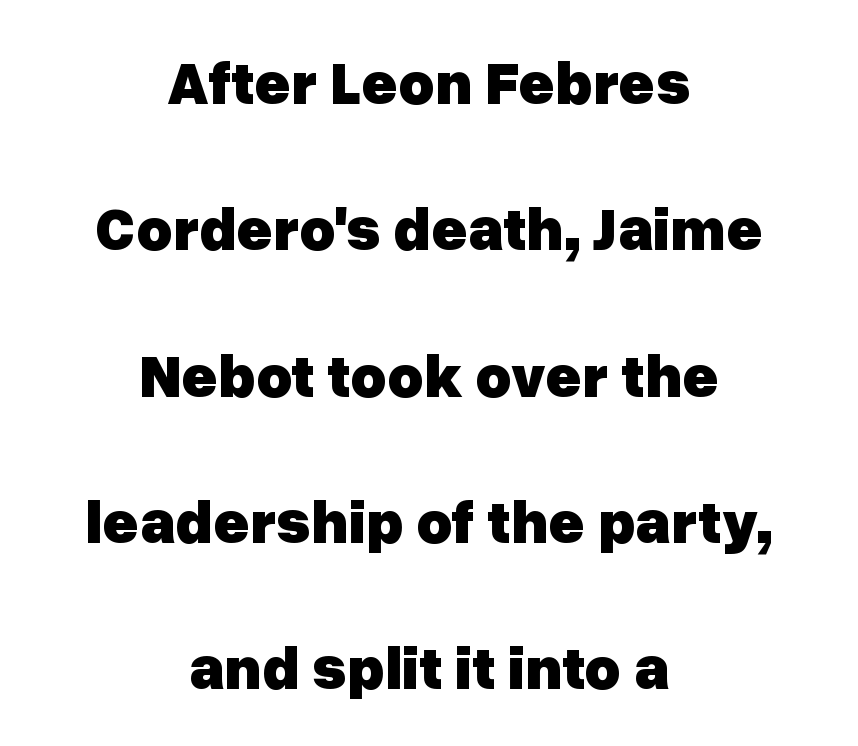
{"serif": "no", "italic": "no", "bold": "yes", "weight": "heavy", "width": "normal", "stroke_contrast": "low", "x_height": "medium", "monospaced": "no", "underline": "no", "align": "center", "line_spacing": "loose", "line_spacing_ratio": 2.36, "letter_spacing": "normal", "letter_spacing_em": 0.0, "glyph_px": 62}
